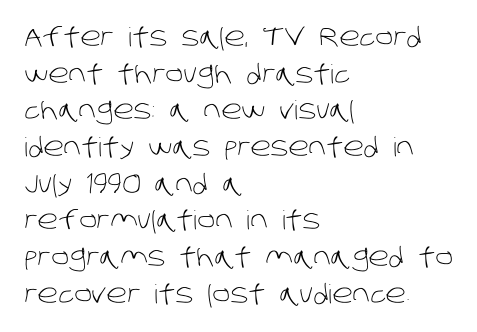
{"bold": "no", "underline": "no", "align": "left", "line_spacing": "normal", "line_spacing_ratio": 1.41, "letter_spacing": "normal", "letter_spacing_em": 0.0, "glyph_px": 26}
